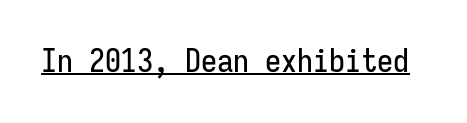
A typesetter would call this zero additional tracking. The designer went with a sans here, leaving each stem footless. Looks like someone drew a line under every word here. This is the regular roman posture of the typeface.
